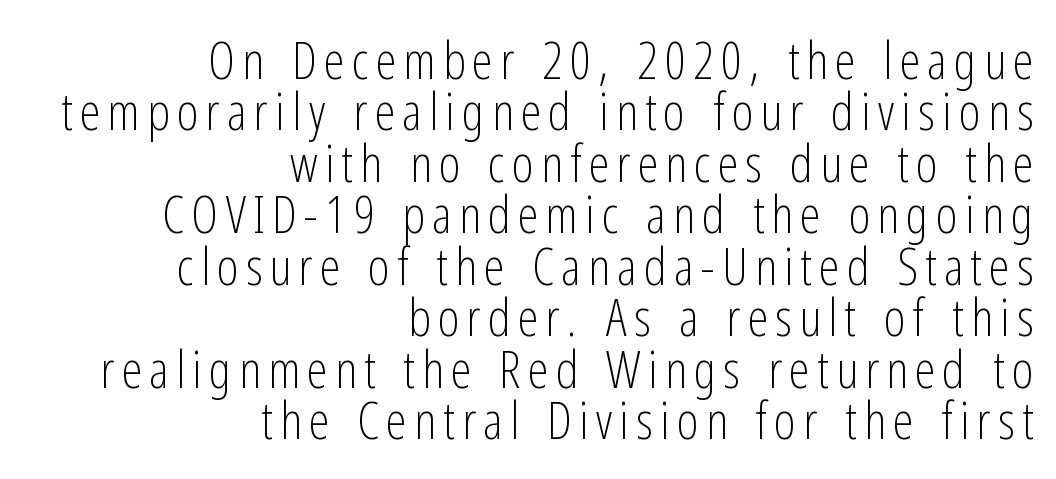
Q: Is the text bold? A: No.
Q: Is the text italic (slanted)? A: No, it is upright.
Q: Is the typeface a serif or a sans-serif typeface? A: Sans-serif.
Q: Is the text underlined? A: No.
Q: How is the paragraph aligned? A: Right-aligned.
Q: Is the spacing between lines tight, normal or loose? A: Tight.
Q: Width (condensed, normal, or wide)? A: Condensed.
Q: Stroke contrast? A: Low.
Q: x-height? A: Medium.
Q: Monospaced? A: No.
